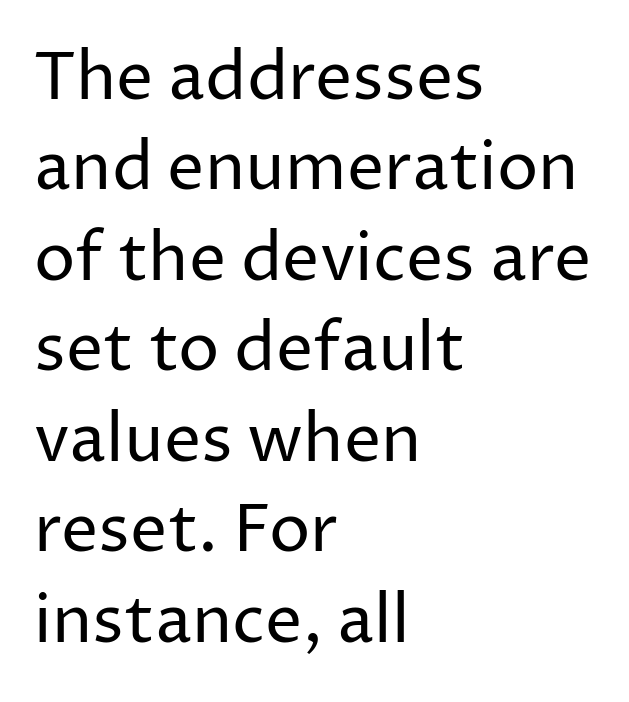
The image shows 66 px regular-weight sans-serif type, upright; set left-aligned, normal line spacing (1.37x), normal letter spacing, not underlined; low stroke contrast and a medium x-height.
